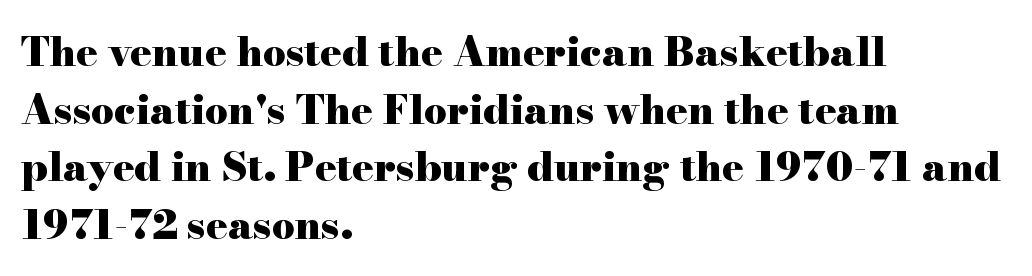
The image shows 40 px heavy, wide serif type, upright; set left-aligned, normal line spacing (1.44x), normal letter spacing, not underlined; high stroke contrast and a small x-height.
